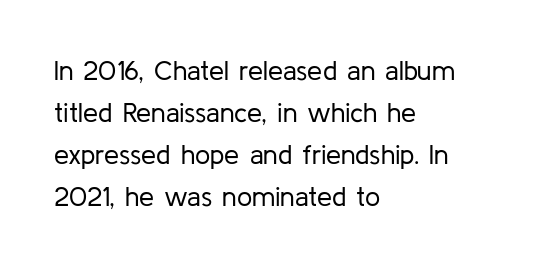
Anything drawn beneath the words? Only blank space. Each word holds together tightly as a unit, with standard inter-letter gaps. Each stroke keeps to a modest, everyday thickness or less. Normally led — the rows are evenly, conventionally spaced. In CSS terms this would be text-align: left. Does the lettering tilt? It doesn't — this is upright.
